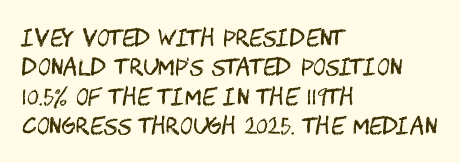
Caption: face not bold, strokes unweighted. Whoever set this chose a conventional vertical rhythm. This sample uses plain, unmodified letter spacing. The lettering stays uniformly vertical, giving the passage a roman look. Rule under the text: the space is simply empty.
